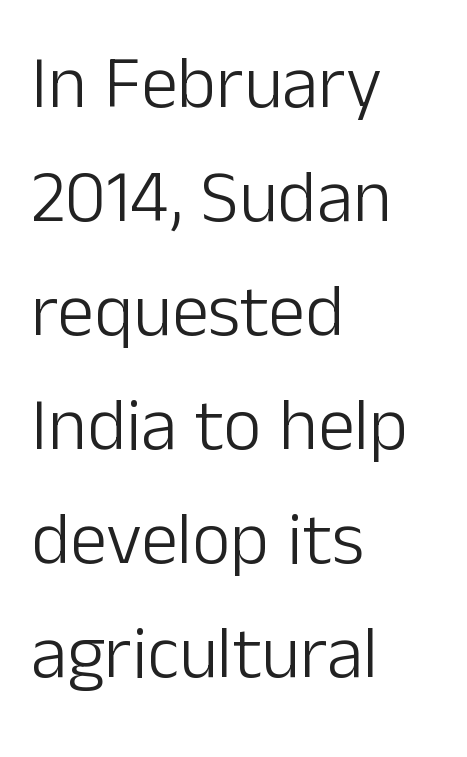
Honestly, there is no underline to notice here at all. A quiet, ordinary-to-light weight characterises the typeface. The face used here is rendered with its standard letterfit. Each letter keeps its own natural width here, so spacing adapts to shape.
